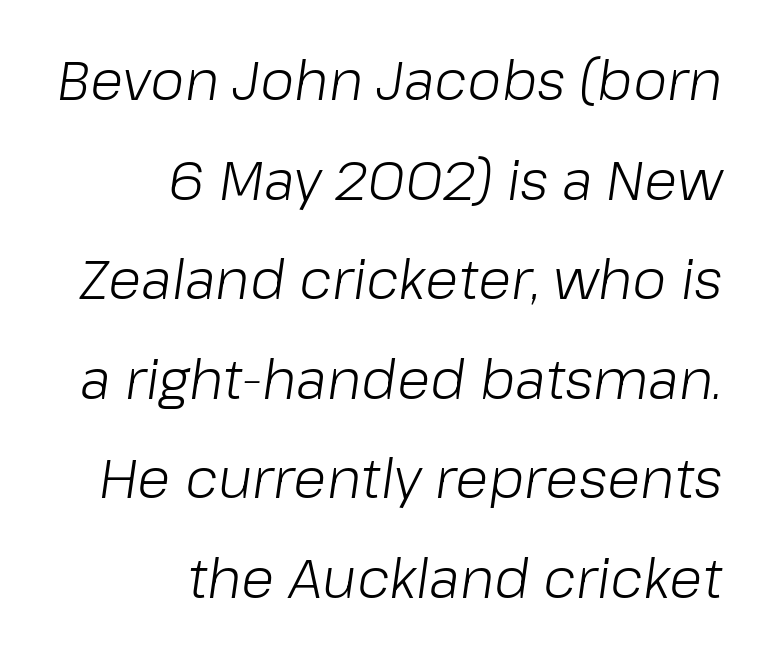
{"italic": "yes", "lean": "right", "slant_degrees": 8, "bold": "no", "weight": "light", "width": "normal", "stroke_contrast": "low", "x_height": "medium", "monospaced": "no", "underline": "no", "align": "right", "line_spacing_ratio": 1.81, "letter_spacing": "normal", "letter_spacing_em": 0.0, "glyph_px": 55}
